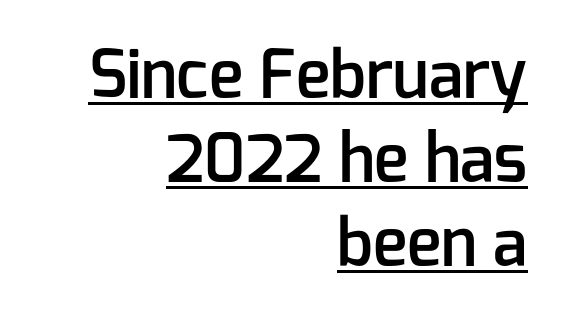
{"serif": "no", "italic": "no", "bold": "semi", "weight": "semibold", "width": "normal", "stroke_contrast": "low", "x_height": "medium", "monospaced": "no", "underline": "yes", "align": "right", "line_spacing": "normal", "line_spacing_ratio": 1.29, "letter_spacing": "normal", "letter_spacing_em": 0.0, "glyph_px": 65}
